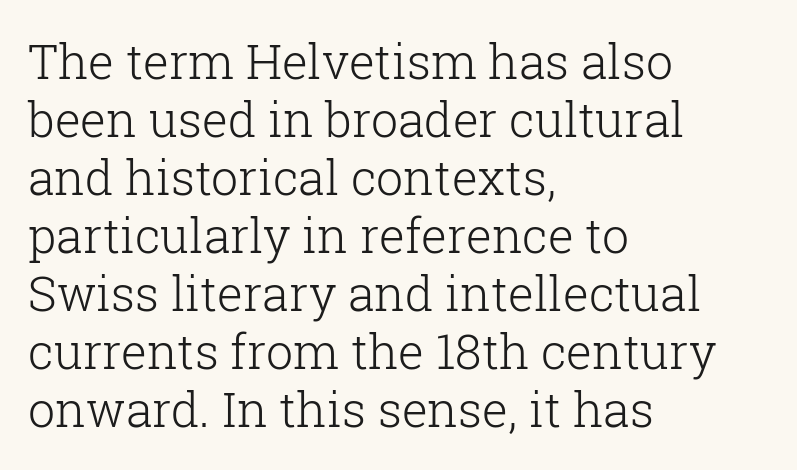
Q: Is the text bold? A: No.
Q: Is the text italic (slanted)? A: No, it is upright.
Q: Is the typeface a serif or a sans-serif typeface? A: Serif.
Q: Is the text underlined? A: No.
Q: How is the paragraph aligned? A: Left-aligned.
Q: Is the spacing between letters normal or unusually wide? A: Normal.
Q: Width (condensed, normal, or wide)? A: Normal.
Q: Stroke contrast? A: Low.
Q: x-height? A: Medium.
Q: Monospaced? A: No.
